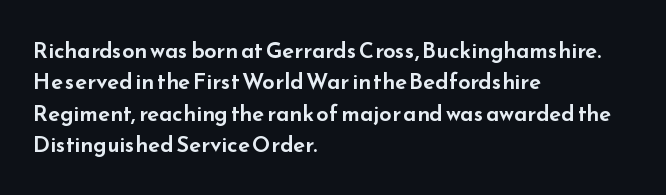
Q: Is the text italic (slanted)? A: No, it is upright.
Q: Is the text underlined? A: No.
Q: How is the paragraph aligned? A: Left-aligned.
Q: Is the spacing between letters normal or unusually wide? A: Normal.
Q: Is the spacing between lines tight, normal or loose? A: Normal.
